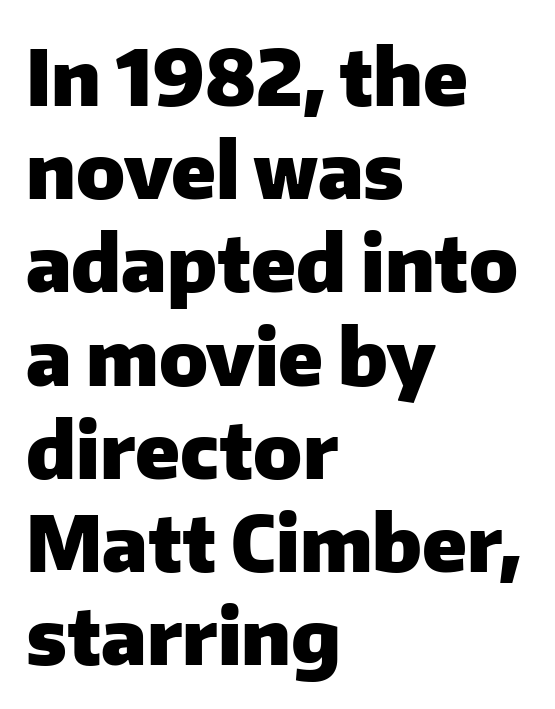
The image shows 77 px heavy sans-serif type, upright; set left-aligned, line spacing 1.21x, normal letter spacing, not underlined; low stroke contrast and a medium x-height.
